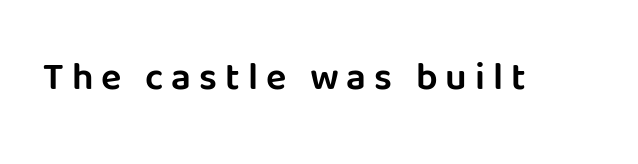
The image shows 38 px sans-serif type, upright; set unusually wide letter spacing (+0.21 em), not underlined; low stroke contrast and a large x-height.
